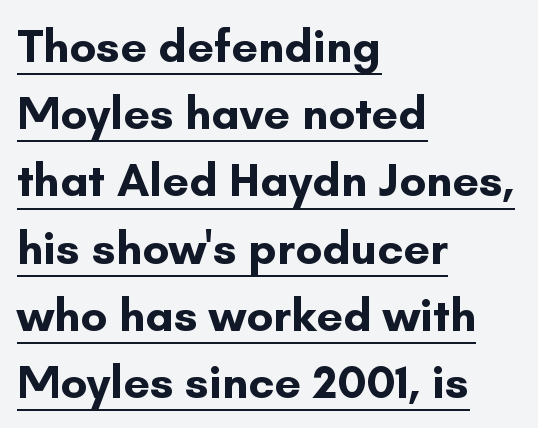
The image shows 47 px bold sans-serif type, upright; set left-aligned, normal line spacing (1.43x), normal letter spacing, underlined; low stroke contrast and a small x-height.
